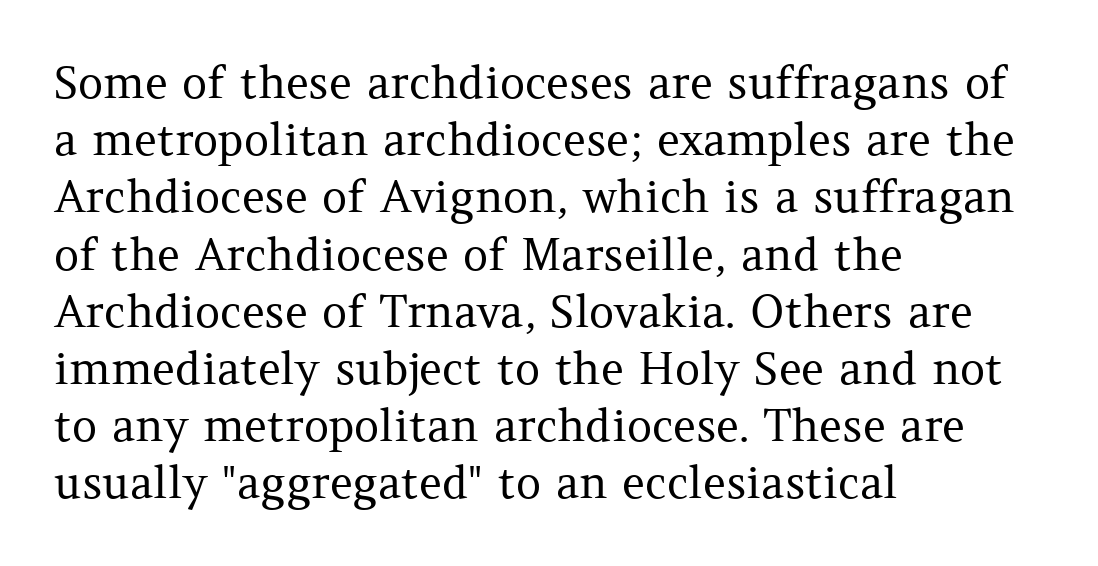
The image shows 44 px regular-weight serif type, upright; set left-aligned, normal line spacing (1.3x), normal letter spacing, not underlined; medium stroke contrast and a medium x-height.
